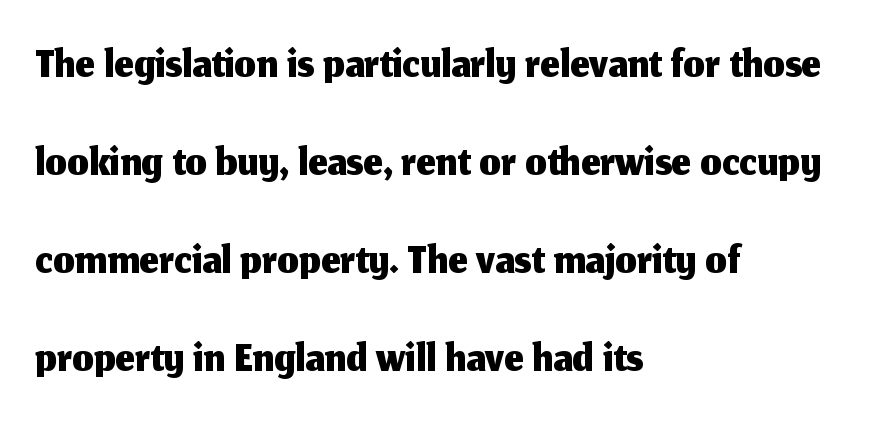
The image shows 68 px sans-serif type, upright; set left-aligned, normal line spacing (1.44x), normal letter spacing, not underlined; medium stroke contrast and a medium x-height.
